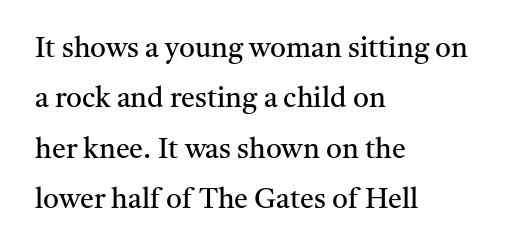
Q: Is the text bold? A: No.
Q: Is the text italic (slanted)? A: No, it is upright.
Q: Is the typeface a serif or a sans-serif typeface? A: Serif.
Q: Is the text underlined? A: No.
Q: How is the paragraph aligned? A: Left-aligned.
Q: Is the spacing between letters normal or unusually wide? A: Normal.
Q: Width (condensed, normal, or wide)? A: Normal.
Q: Stroke contrast? A: Medium.
Q: x-height? A: Medium.
Q: Monospaced? A: No.
